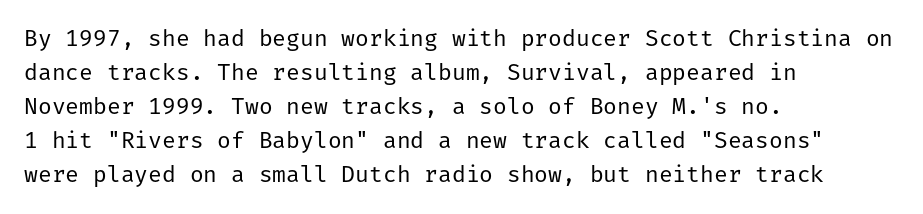
{"italic": "no", "bold": "no", "underline": "no", "align": "left", "line_spacing": "normal", "line_spacing_ratio": 1.48, "letter_spacing": "normal", "letter_spacing_em": 0.0, "glyph_px": 23}
